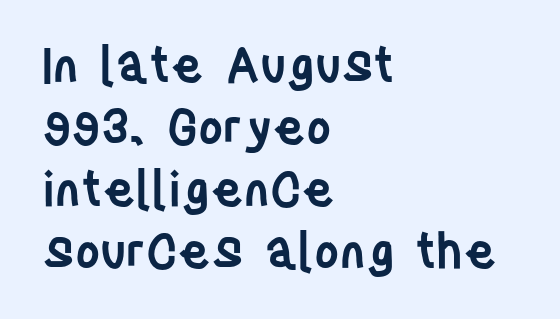
{"serif": "no", "italic": "no", "bold": "semi", "weight": "semibold", "width": "condensed", "stroke_contrast": "low", "x_height": "large", "monospaced": "no", "underline": "no", "align": "left", "line_spacing": "normal", "line_spacing_ratio": 1.29, "letter_spacing": "normal", "letter_spacing_em": 0.0, "glyph_px": 48}
